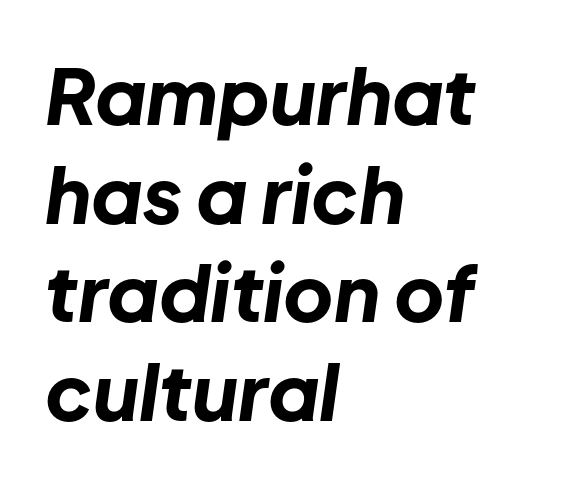
{"italic": "yes", "lean": "right", "slant_degrees": 8, "bold": "yes", "weight": "bold", "width": "normal", "stroke_contrast": "low", "x_height": "medium", "monospaced": "no", "underline": "no", "align": "left", "line_spacing": "normal", "line_spacing_ratio": 1.28, "letter_spacing": "normal", "letter_spacing_em": 0.0, "glyph_px": 77}
